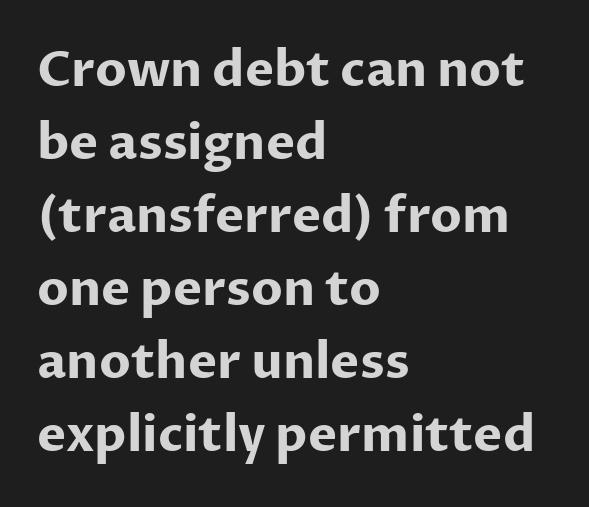
The image shows 49 px bold sans-serif type, upright; set left-aligned, normal line spacing (1.49x), normal letter spacing, not underlined; low stroke contrast and a medium x-height.
